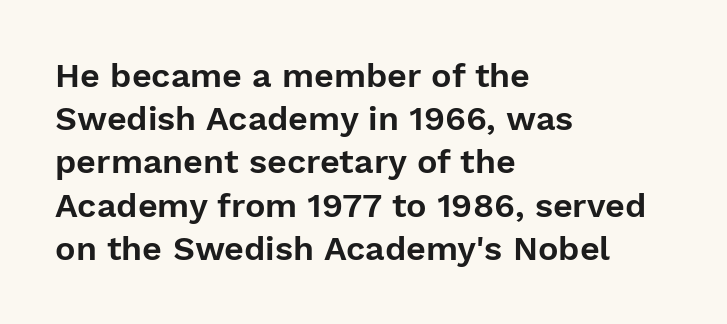
Leading: standard. A typesetter would call this proportional, since set widths differ per character. Just letters on the line, the space beneath them empty. In terms of letterspacing, this is plain default setting. Style check: upright. Are there feet on the stems? There aren't — it's a sans.
